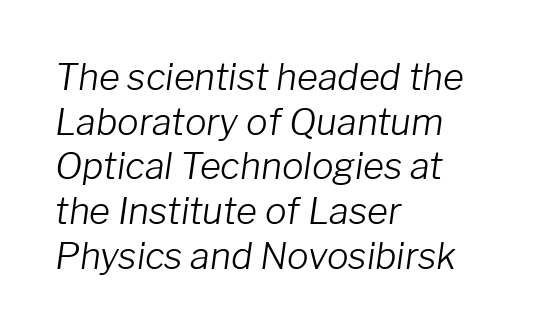
{"italic": "yes", "lean": "right", "slant_degrees": 8, "bold": "no", "weight": "light", "width": "normal", "stroke_contrast": "low", "x_height": "medium", "monospaced": "no", "underline": "no", "align": "left", "line_spacing_ratio": 1.24, "letter_spacing": "normal", "letter_spacing_em": 0.0, "glyph_px": 36}
